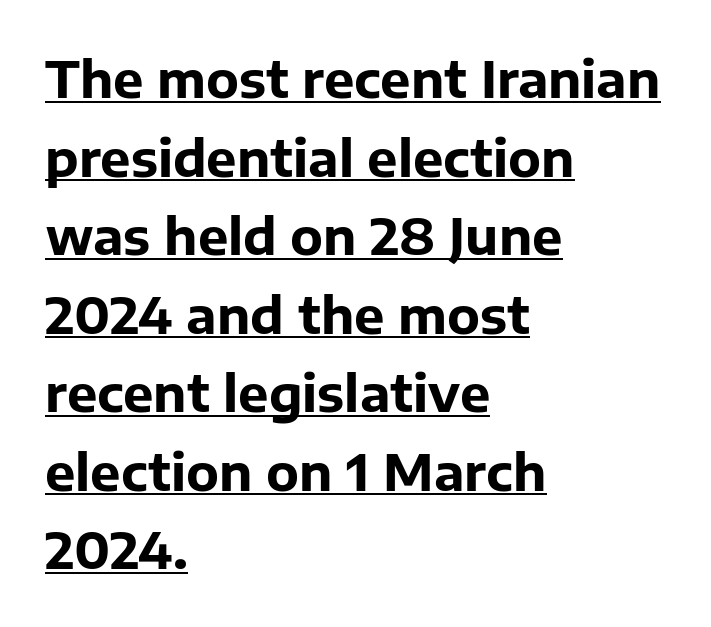
Q: Is the text bold? A: Yes.
Q: Is the text italic (slanted)? A: No, it is upright.
Q: Is the typeface a serif or a sans-serif typeface? A: Sans-serif.
Q: Is the text underlined? A: Yes.
Q: How is the paragraph aligned? A: Left-aligned.
Q: Is the spacing between letters normal or unusually wide? A: Normal.
Q: Is the spacing between lines tight, normal or loose? A: Normal.
Q: Width (condensed, normal, or wide)? A: Normal.
Q: Stroke contrast? A: Low.
Q: x-height? A: Medium.
Q: Monospaced? A: No.
